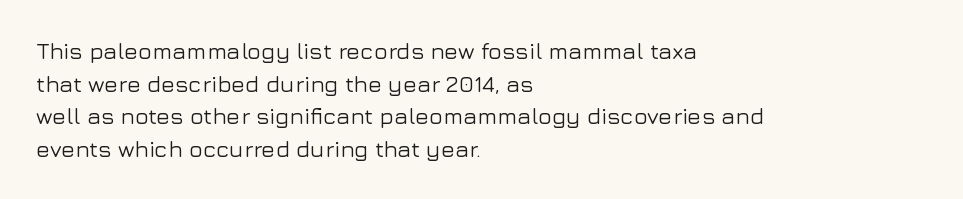
The image shows 23 px text type, upright; set left-aligned, normal line spacing (1.42x), normal letter spacing, not underlined.
